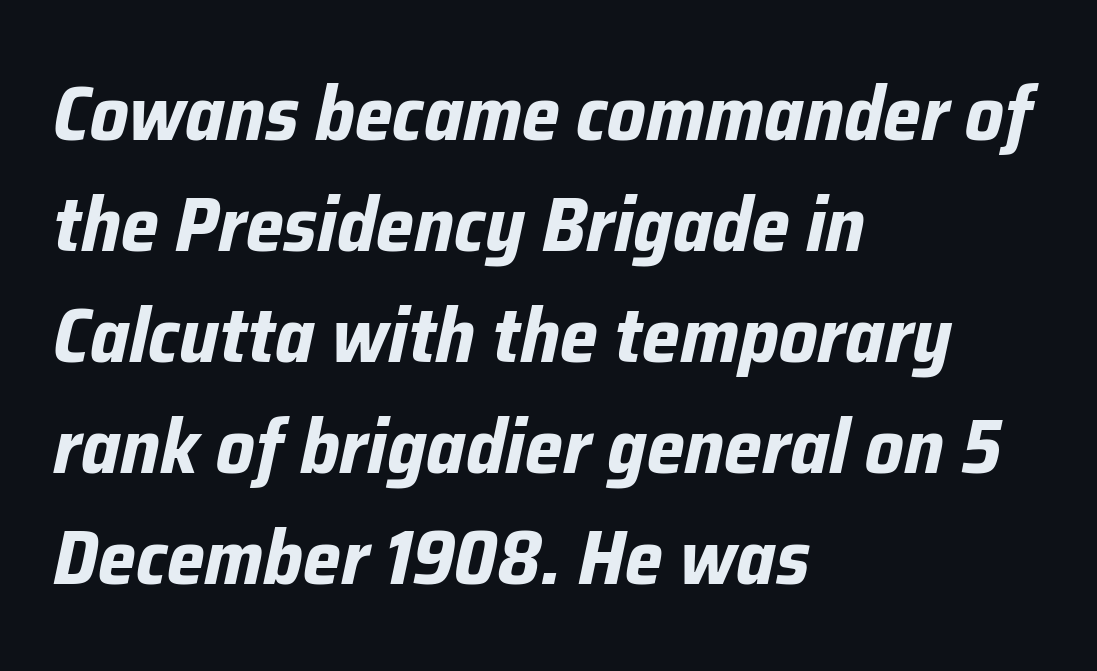
If you drew a line through each stem, it would be angled. Plenty of ink on the page — the face is bold. Nothing unusual about the tracking: characters are spaced as the font intends. Letters rest on an invisible, unmarked baseline. The rows are spaced the way most documents space them.
